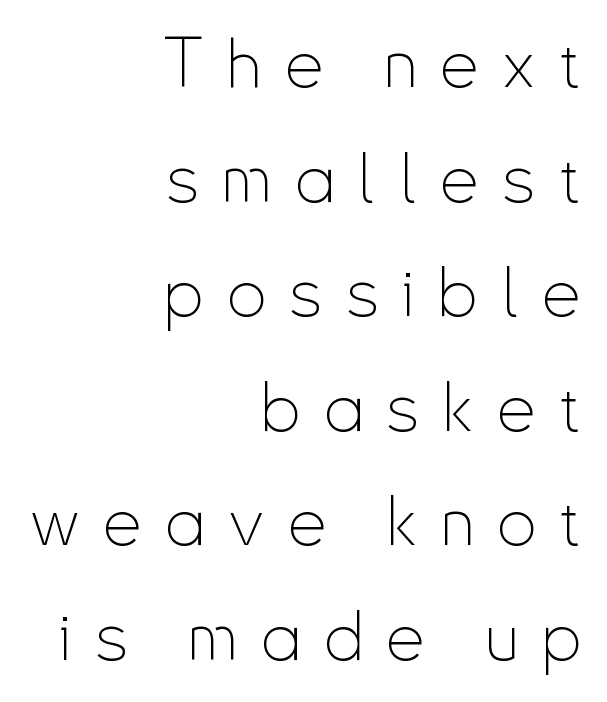
Q: Is the text bold? A: No.
Q: Is the text italic (slanted)? A: No, it is upright.
Q: Is the typeface a serif or a sans-serif typeface? A: Sans-serif.
Q: Is the text underlined? A: No.
Q: How is the paragraph aligned? A: Right-aligned.
Q: Is the spacing between letters normal or unusually wide? A: Unusually wide.
Q: Is the spacing between lines tight, normal or loose? A: Normal.
Q: Width (condensed, normal, or wide)? A: Condensed.
Q: Stroke contrast? A: Low.
Q: x-height? A: Small.
Q: Monospaced? A: No.
